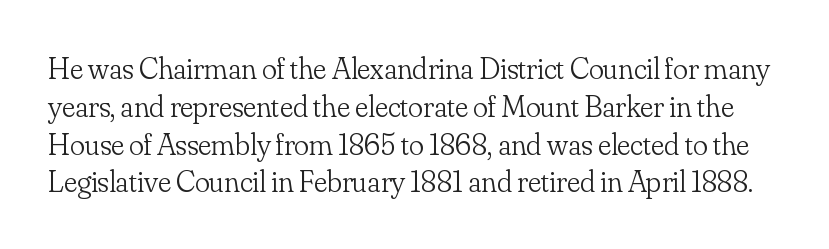
The letters stand upright; this is a roman face. Regarding serifs, this sample has them. Standard letterfit; no display-style spreading of the glyphs. This rendering features lettering with no underline.
